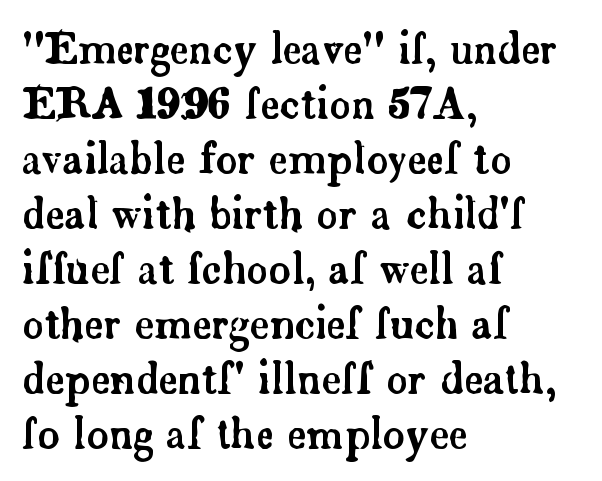
{"serif": "yes", "italic": "no", "width": "normal", "stroke_contrast": "low", "x_height": "small", "monospaced": "no", "underline": "no", "align": "left", "line_spacing": "normal", "line_spacing_ratio": 1.31, "letter_spacing": "normal", "letter_spacing_em": 0.0, "glyph_px": 42}
